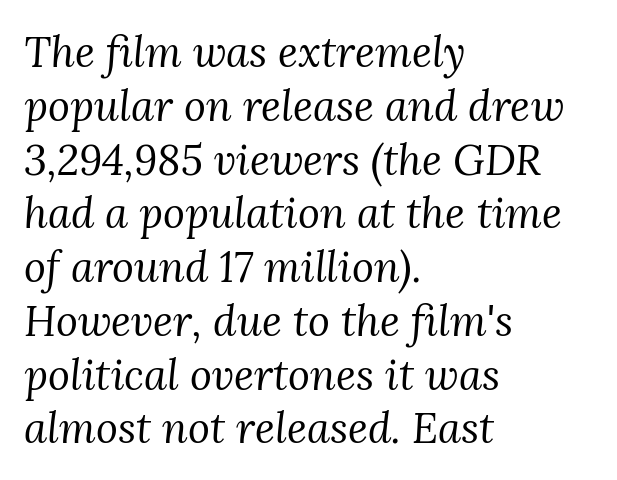
The image shows 42 px regular-weight serif type, italic (leaning right); set left-aligned, normal line spacing (1.28x), normal letter spacing, not underlined; medium stroke contrast and a medium x-height.
